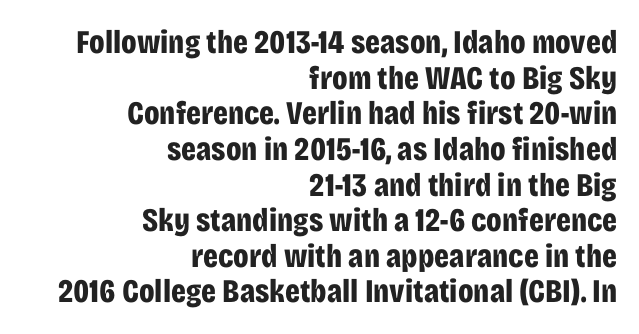
Q: Is the text bold? A: Yes.
Q: Is the text italic (slanted)? A: No, it is upright.
Q: Is the typeface a serif or a sans-serif typeface? A: Sans-serif.
Q: Is the text underlined? A: No.
Q: How is the paragraph aligned? A: Right-aligned.
Q: Is the spacing between letters normal or unusually wide? A: Normal.
Q: Is the spacing between lines tight, normal or loose? A: Tight.
Q: Width (condensed, normal, or wide)? A: Condensed.
Q: Stroke contrast? A: Low.
Q: x-height? A: Large.
Q: Monospaced? A: No.
